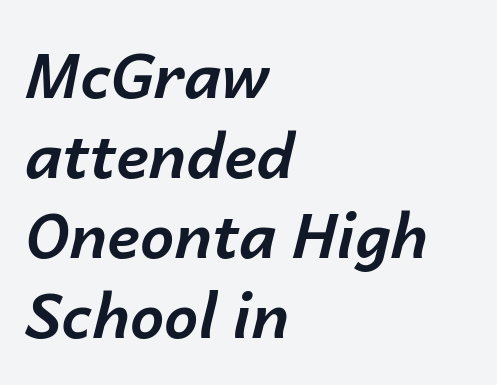
{"italic": "yes", "lean": "right", "slant_degrees": 14, "bold": "yes", "weight": "bold", "width": "normal", "stroke_contrast": "low", "x_height": "medium", "monospaced": "no", "underline": "no", "align": "left", "line_spacing": "normal", "line_spacing_ratio": 1.31, "letter_spacing": "normal", "letter_spacing_em": 0.0, "glyph_px": 61}
